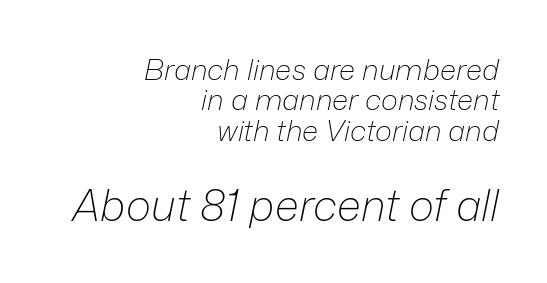
Q: Is the text bold? A: No.
Q: Is the text italic (slanted)? A: Yes, it leans right by about 12 degrees.
Q: Is the text underlined? A: No.
Q: How is the paragraph aligned? A: Right-aligned.
Q: Is the spacing between letters normal or unusually wide? A: Normal.
Q: Is the spacing between lines tight, normal or loose? A: Tight.
Q: Which block of text is set in a larger size, the first (top) or the second (bottom)? A: The second (bottom) one.
Q: Width (condensed, normal, or wide)? A: Normal.
Q: Stroke contrast? A: Low.
Q: x-height? A: Medium.
Q: Monospaced? A: No.
